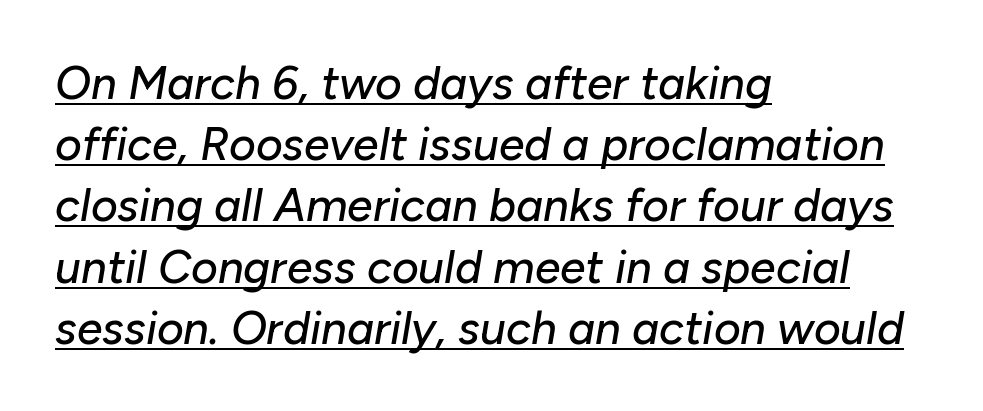
{"italic": "yes", "lean": "right", "slant_degrees": 10, "width": "normal", "stroke_contrast": "low", "x_height": "medium", "monospaced": "no", "underline": "yes", "align": "left", "line_spacing": "normal", "line_spacing_ratio": 1.33, "letter_spacing": "normal", "letter_spacing_em": 0.0, "glyph_px": 46}
